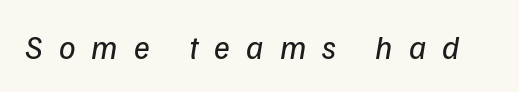
Q: Is the text bold? A: No.
Q: Is the typeface a serif or a sans-serif typeface? A: Sans-serif.
Q: Is the text underlined? A: No.
Q: Is the spacing between letters normal or unusually wide? A: Unusually wide.
Q: Width (condensed, normal, or wide)? A: Normal.
Q: Stroke contrast? A: Low.
Q: x-height? A: Medium.
Q: Monospaced? A: No.
